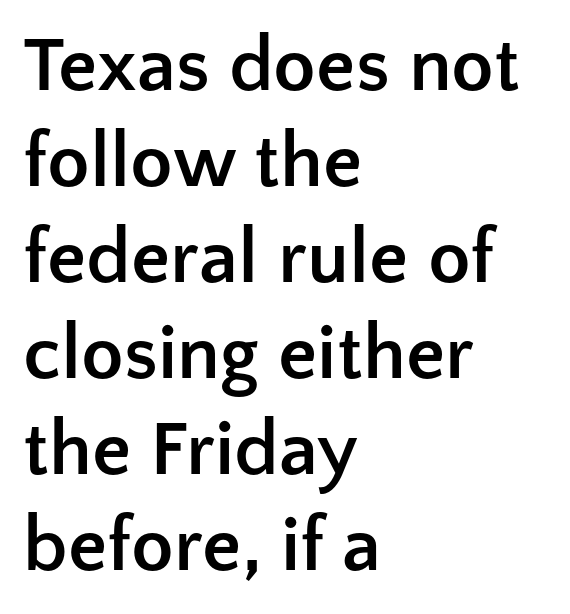
The image shows 78 px semibold sans-serif type, upright; set left-aligned, line spacing 1.23x, normal letter spacing, not underlined; low stroke contrast and a medium x-height.
